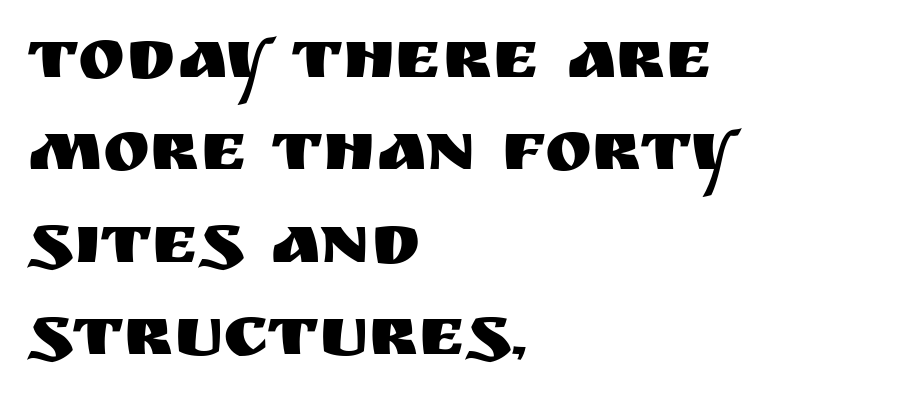
The image shows 71 px sans-serif type, upright; set left-aligned, normal line spacing (1.3x), normal letter spacing, not underlined; medium stroke contrast and a large x-height.
